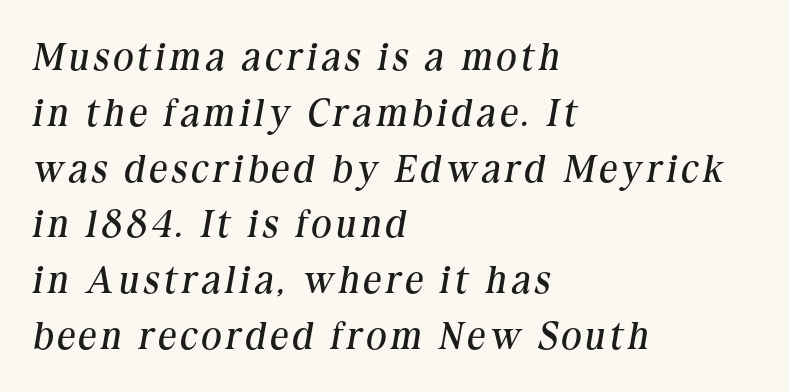
{"serif": "yes", "italic": "yes", "lean": "right", "slant_degrees": 10, "bold": "no", "weight": "regular", "width": "normal", "stroke_contrast": "medium", "x_height": "medium", "monospaced": "no", "underline": "no", "align": "left", "line_spacing": "normal", "line_spacing_ratio": 1.43, "glyph_px": 39}
